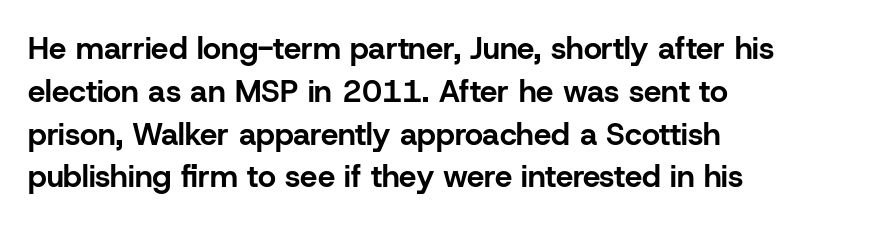
{"serif": "no", "italic": "no", "bold": "yes", "weight": "bold", "width": "normal", "stroke_contrast": "low", "x_height": "medium", "monospaced": "no", "underline": "no", "align": "left", "line_spacing": "normal", "line_spacing_ratio": 1.38, "letter_spacing": "normal", "letter_spacing_em": 0.0, "glyph_px": 31}
